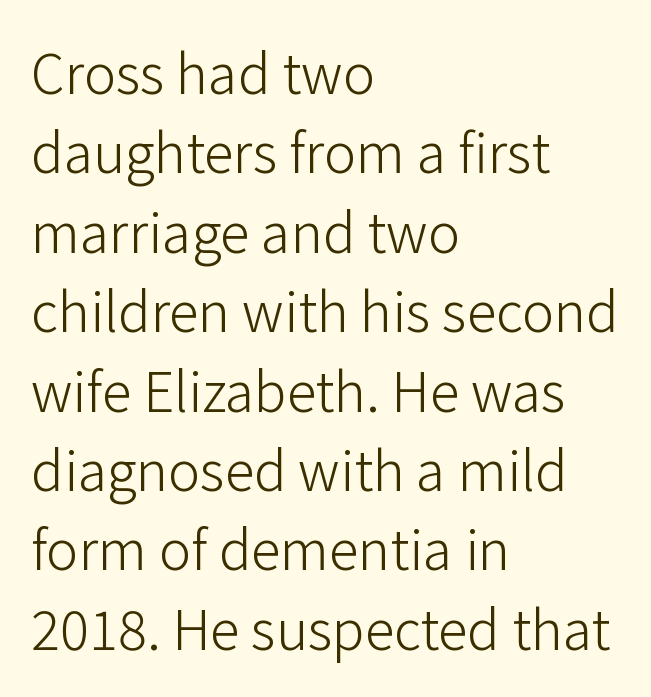
The image shows 54 px light sans-serif type, upright; set left-aligned, normal line spacing (1.47x), normal letter spacing, not underlined; low stroke contrast and a medium x-height.
